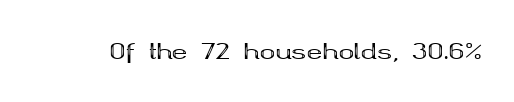
The image shows 21 px bold type, upright; set normal letter spacing, not underlined.
